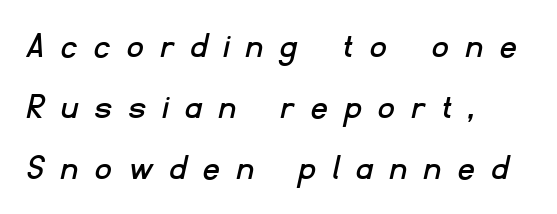
Does extra space separate the letters? Yes, quite a lot of it. Regarding serifs, this sample does without them. Type without underlining. This sample has the flowing, uneven cadence of proportional lettering. Evenly set lines give the paragraph a standard silhouette. Short and long lines alike share a common starting point at left.
